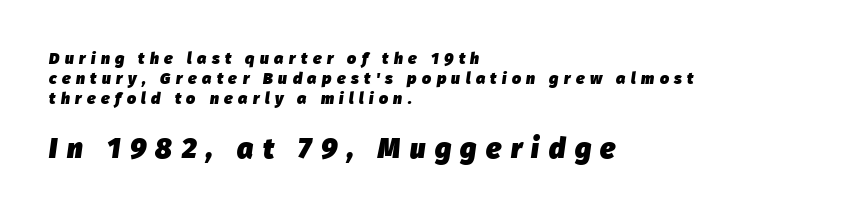
Q: Is the text bold? A: Yes.
Q: Is the text italic (slanted)? A: Yes, it leans right by about 8 degrees.
Q: Is the text underlined? A: No.
Q: How is the paragraph aligned? A: Left-aligned.
Q: Is the spacing between letters normal or unusually wide? A: Unusually wide.
Q: Which block of text is set in a larger size, the first (top) or the second (bottom)? A: The second (bottom) one.
Q: Width (condensed, normal, or wide)? A: Normal.
Q: Stroke contrast? A: Low.
Q: x-height? A: Medium.
Q: Monospaced? A: No.
